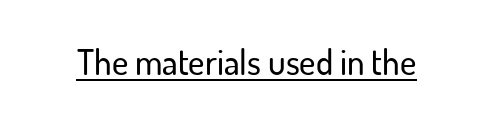
Students, note that the glyphs here touch the page at normal intervals. The font family rendered here belongs to the sans-serif group. Descenders here cross a horizontal rule under the line. The letters stand straight up with perfectly vertical stems. Think of a printed novel: that variable character pitch is what you see here.
